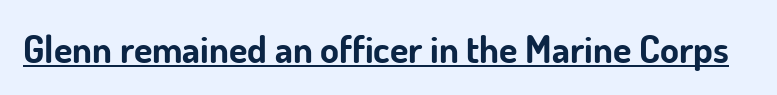
The image shows 38 px bold sans-serif type, upright; set normal letter spacing, underlined; low stroke contrast and a small x-height.
